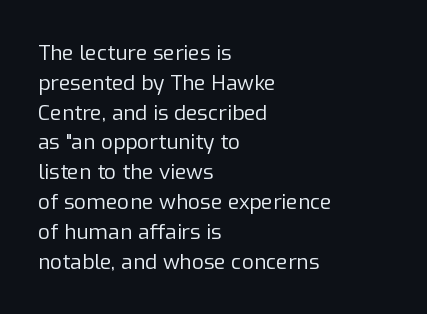
Quick note: interline space is typical. Nothing unusual about the tracking: characters are spaced as the font intends. Unmarked baselines from the first word to the last. No italicization has been applied; the sample stays upright.
